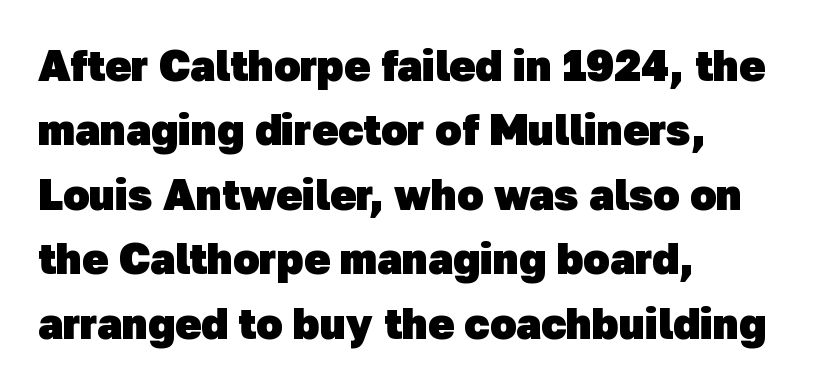
Q: Is the text bold? A: Yes.
Q: Is the typeface a serif or a sans-serif typeface? A: Sans-serif.
Q: Is the text underlined? A: No.
Q: How is the paragraph aligned? A: Left-aligned.
Q: Is the spacing between letters normal or unusually wide? A: Normal.
Q: Is the spacing between lines tight, normal or loose? A: Normal.
Q: Width (condensed, normal, or wide)? A: Normal.
Q: Stroke contrast? A: Low.
Q: x-height? A: Medium.
Q: Monospaced? A: No.
